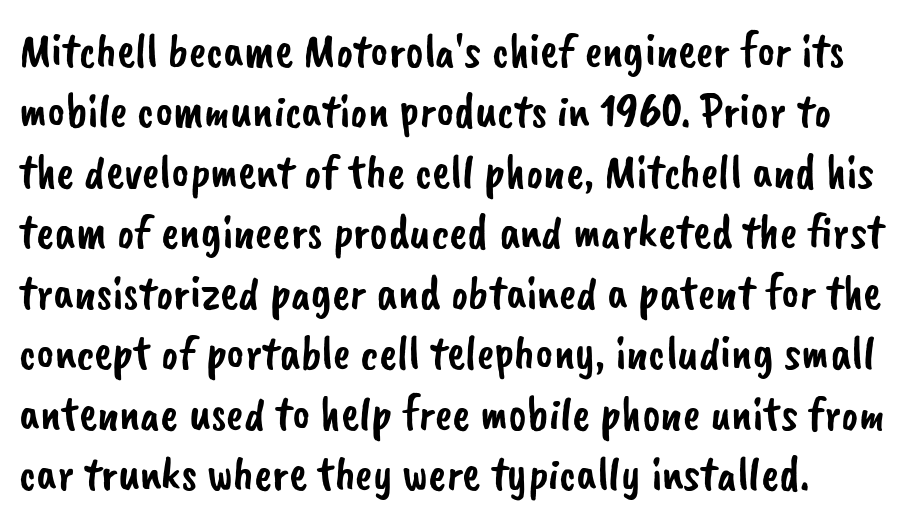
{"serif": "no", "width": "normal", "stroke_contrast": "low", "x_height": "small", "monospaced": "no", "underline": "no", "line_spacing": "normal", "line_spacing_ratio": 1.26, "letter_spacing": "normal", "letter_spacing_em": 0.0, "glyph_px": 48}
